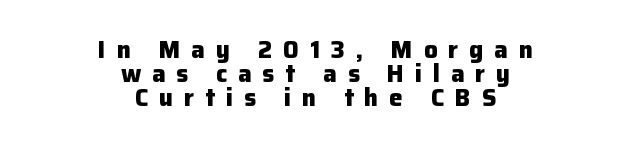
Q: Is the text bold? A: Yes.
Q: Is the text italic (slanted)? A: No, it is upright.
Q: Is the text underlined? A: No.
Q: How is the paragraph aligned? A: Centered.
Q: Is the spacing between letters normal or unusually wide? A: Unusually wide.
Q: Is the spacing between lines tight, normal or loose? A: Tight.
